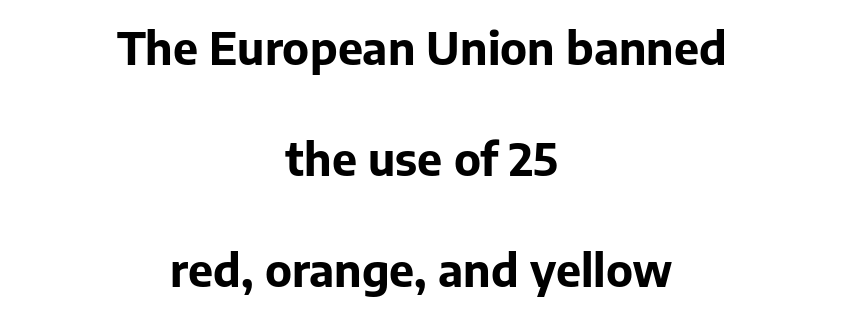
Designer's note — italics off, roman on. Set as a true bold cut, around the 700 mark. The horizontal fit of the characters is conventional and even. The rendering positions every line midway between the sides. Quick note: interline space is abundant. In terms of letterform style, serifs are entirely absent.
